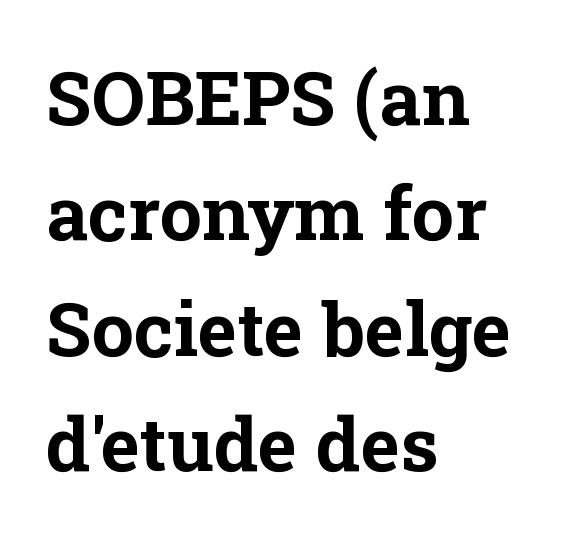
The image shows 75 px bold serif type, upright; set left-aligned, normal line spacing (1.54x), normal letter spacing, not underlined; low stroke contrast and a medium x-height.
